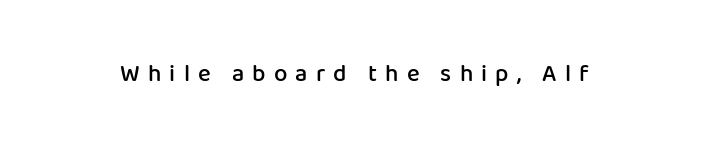
{"italic": "no", "bold": "semi", "underline": "no", "letter_spacing": "wide", "letter_spacing_em": 0.34, "glyph_px": 24}
